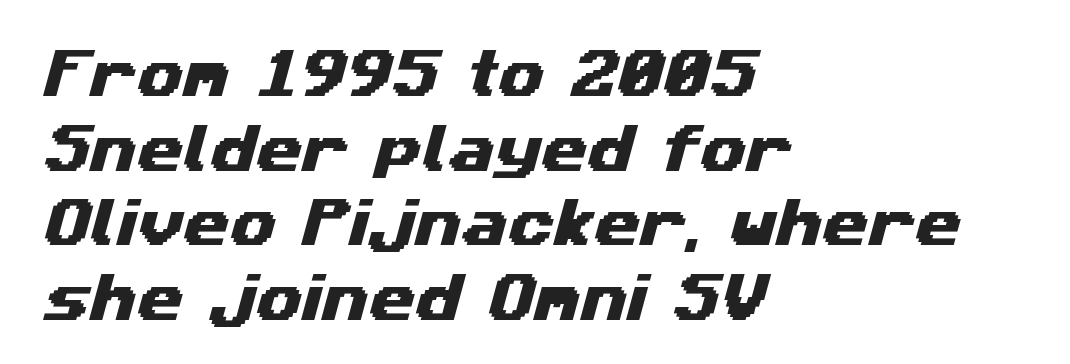
This sample uses plain, unmodified letter spacing. Each letter keeps its own natural width here, so spacing adapts to shape. One glance says typical: line gaps are just what's usual. Horizontally, the lines are justified to the leading edge only.
